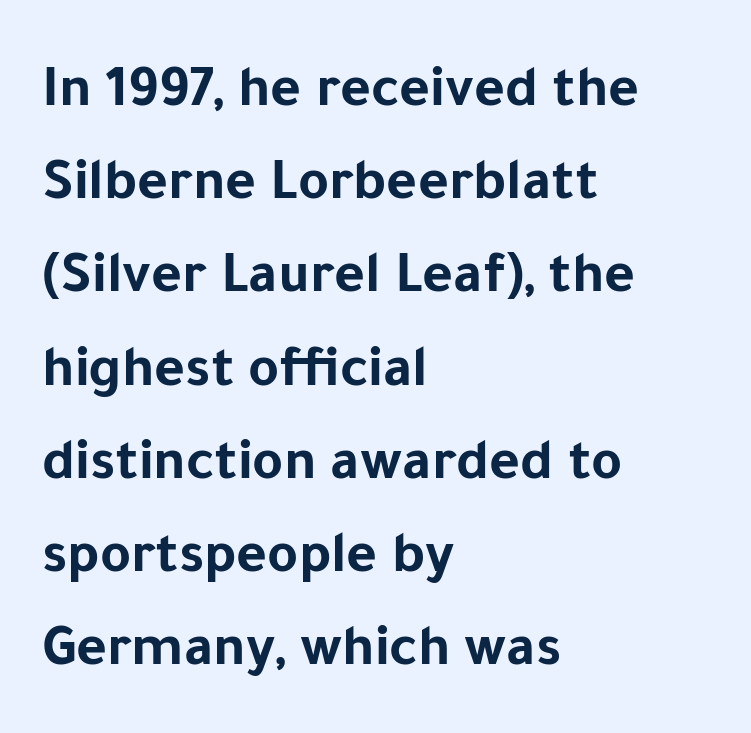
Q: Is the text bold? A: Yes.
Q: Is the text italic (slanted)? A: No, it is upright.
Q: Is the typeface a serif or a sans-serif typeface? A: Sans-serif.
Q: Is the text underlined? A: No.
Q: How is the paragraph aligned? A: Left-aligned.
Q: Is the spacing between letters normal or unusually wide? A: Normal.
Q: Is the spacing between lines tight, normal or loose? A: Normal.
Q: Width (condensed, normal, or wide)? A: Normal.
Q: Stroke contrast? A: Low.
Q: x-height? A: Medium.
Q: Monospaced? A: No.
